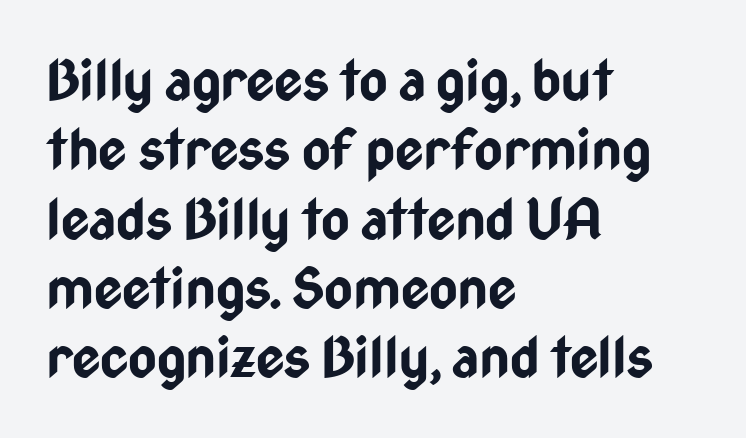
{"serif": "no", "italic": "no", "bold": "yes", "weight": "bold", "width": "condensed", "stroke_contrast": "low", "x_height": "medium", "monospaced": "no", "underline": "no", "align": "left", "line_spacing": "normal", "line_spacing_ratio": 1.26, "letter_spacing": "normal", "letter_spacing_em": 0.0, "glyph_px": 55}
